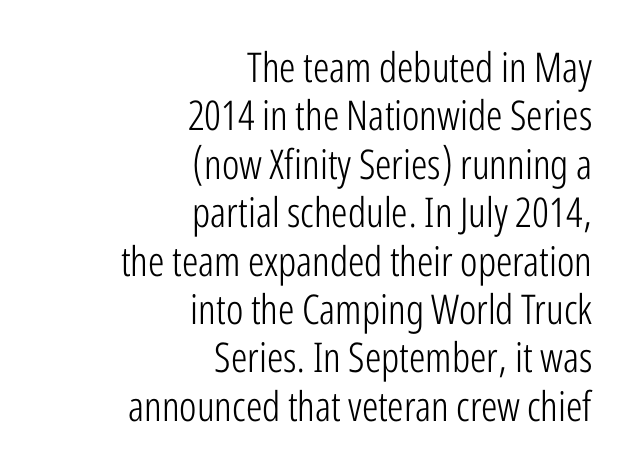
The image shows 41 px light, condensed sans-serif type, upright; set right-aligned, line spacing 1.18x, normal letter spacing, not underlined; low stroke contrast and a medium x-height.
